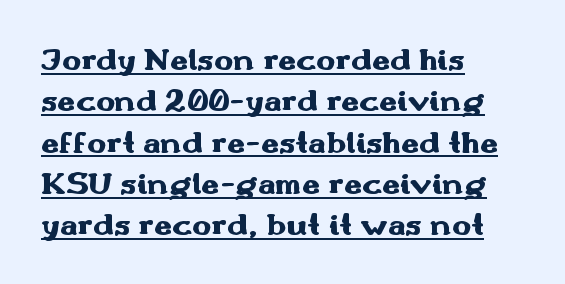
Q: Is the text bold? A: Yes.
Q: Is the text italic (slanted)? A: No, it is upright.
Q: Is the typeface a serif or a sans-serif typeface? A: Sans-serif.
Q: Is the text underlined? A: Yes.
Q: How is the paragraph aligned? A: Left-aligned.
Q: Is the spacing between letters normal or unusually wide? A: Normal.
Q: Is the spacing between lines tight, normal or loose? A: Normal.
Q: Width (condensed, normal, or wide)? A: Wide.
Q: Stroke contrast? A: Medium.
Q: x-height? A: Small.
Q: Monospaced? A: No.
